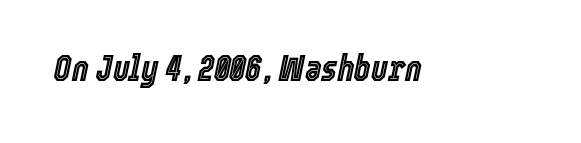
Quick note: underline off. Is the type slanted? Yes — the strokes lean at a clear angle. A typesetter would call this proportional, since set widths differ per character. Nobody touched the tracking dial on this one.
